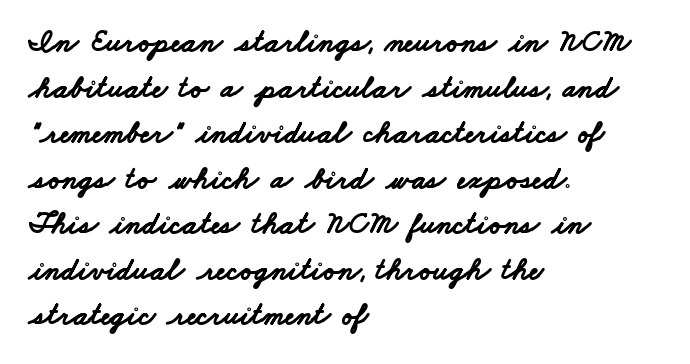
Q: Is the text bold? A: Yes.
Q: Is the typeface a serif or a sans-serif typeface? A: Sans-serif.
Q: Is the text underlined? A: No.
Q: How is the paragraph aligned? A: Left-aligned.
Q: Is the spacing between letters normal or unusually wide? A: Normal.
Q: Is the spacing between lines tight, normal or loose? A: Normal.
Q: Width (condensed, normal, or wide)? A: Wide.
Q: Stroke contrast? A: Low.
Q: x-height? A: Small.
Q: Monospaced? A: No.
